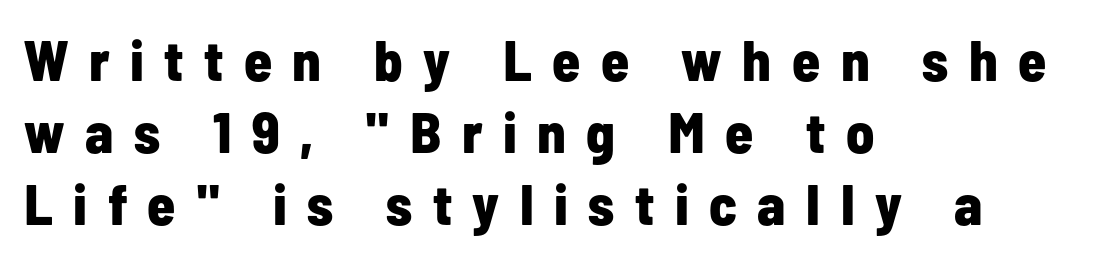
The image shows 57 px bold, condensed sans-serif type, upright; set left-aligned, normal line spacing (1.26x), unusually wide letter spacing (+0.36 em), not underlined; low stroke contrast and a medium x-height.
